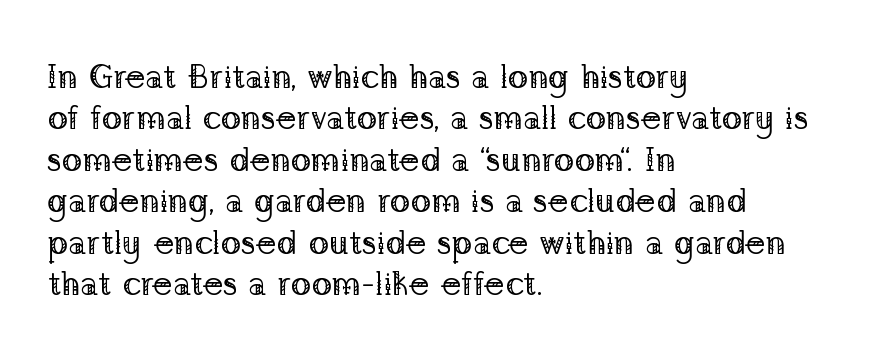
Q: Is the text bold? A: No.
Q: Is the text italic (slanted)? A: No, it is upright.
Q: Is the typeface a serif or a sans-serif typeface? A: Serif.
Q: Is the text underlined? A: No.
Q: How is the paragraph aligned? A: Left-aligned.
Q: Is the spacing between letters normal or unusually wide? A: Normal.
Q: Width (condensed, normal, or wide)? A: Normal.
Q: Stroke contrast? A: Low.
Q: x-height? A: Medium.
Q: Monospaced? A: No.
